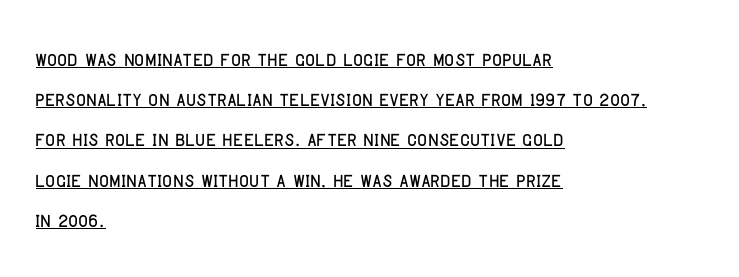
Like a heading marked for emphasis, these lines bear an underscore. Where is the straight margin? On the left. The rendering keeps characters at their native spacing. Rendered with straight, roman letterforms. How would I describe the line gaps? Plain and ordinary.
